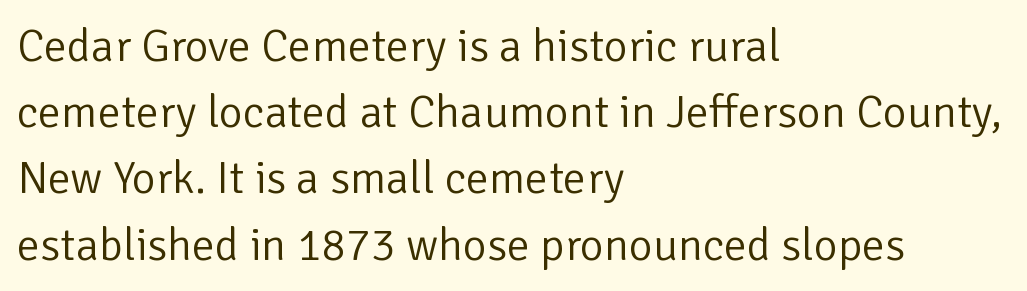
The image shows 46 px light sans-serif type, upright; set left-aligned, normal line spacing (1.44x), normal letter spacing, not underlined; low stroke contrast and a medium x-height.
